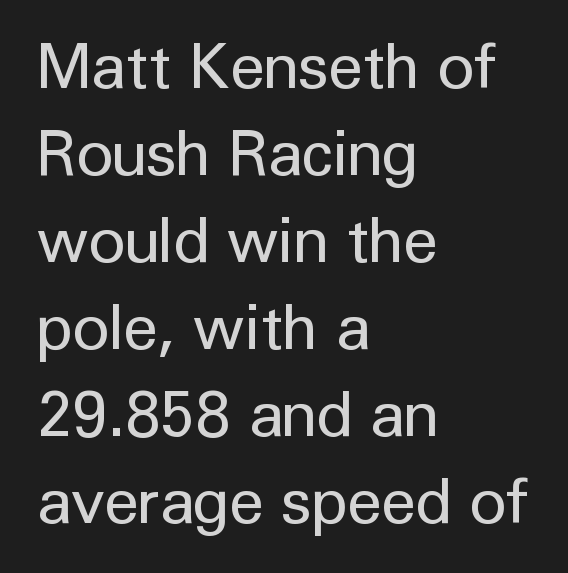
The image shows 63 px regular-weight sans-serif type, upright; set left-aligned, normal line spacing (1.38x), normal letter spacing, not underlined; low stroke contrast and a medium x-height.
